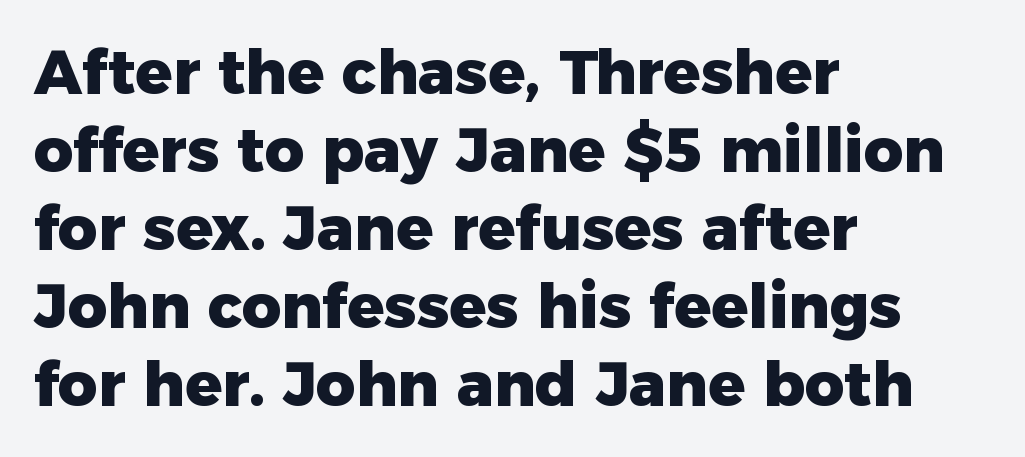
Q: Is the text bold? A: Yes.
Q: Is the text italic (slanted)? A: No, it is upright.
Q: Is the typeface a serif or a sans-serif typeface? A: Sans-serif.
Q: Is the text underlined? A: No.
Q: How is the paragraph aligned? A: Left-aligned.
Q: Is the spacing between letters normal or unusually wide? A: Normal.
Q: Is the spacing between lines tight, normal or loose? A: Normal.
Q: Width (condensed, normal, or wide)? A: Normal.
Q: Stroke contrast? A: Low.
Q: x-height? A: Medium.
Q: Monospaced? A: No.
